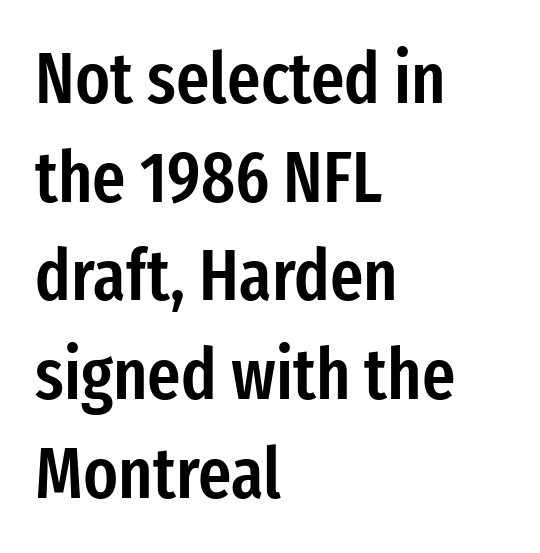
Q: Is the text bold? A: Semi-bold.
Q: Is the text italic (slanted)? A: No, it is upright.
Q: Is the typeface a serif or a sans-serif typeface? A: Sans-serif.
Q: Is the text underlined? A: No.
Q: How is the paragraph aligned? A: Left-aligned.
Q: Is the spacing between letters normal or unusually wide? A: Normal.
Q: Is the spacing between lines tight, normal or loose? A: Normal.
Q: Width (condensed, normal, or wide)? A: Condensed.
Q: Stroke contrast? A: Low.
Q: x-height? A: Medium.
Q: Monospaced? A: No.
